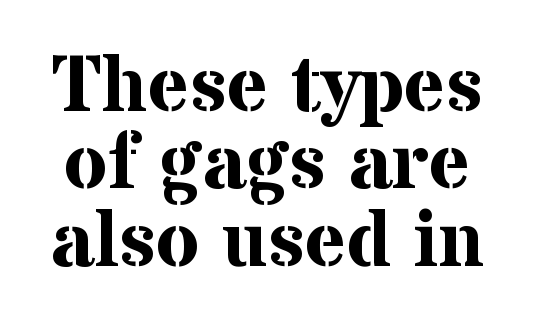
Heavy, bold letterforms. A typesetter would call this proportional, since set widths differ per character. Check where the strokes stop: tiny serifs finish them off. In terms of posture, this sample is upright. Very little white space separates one row of letters from the next.
